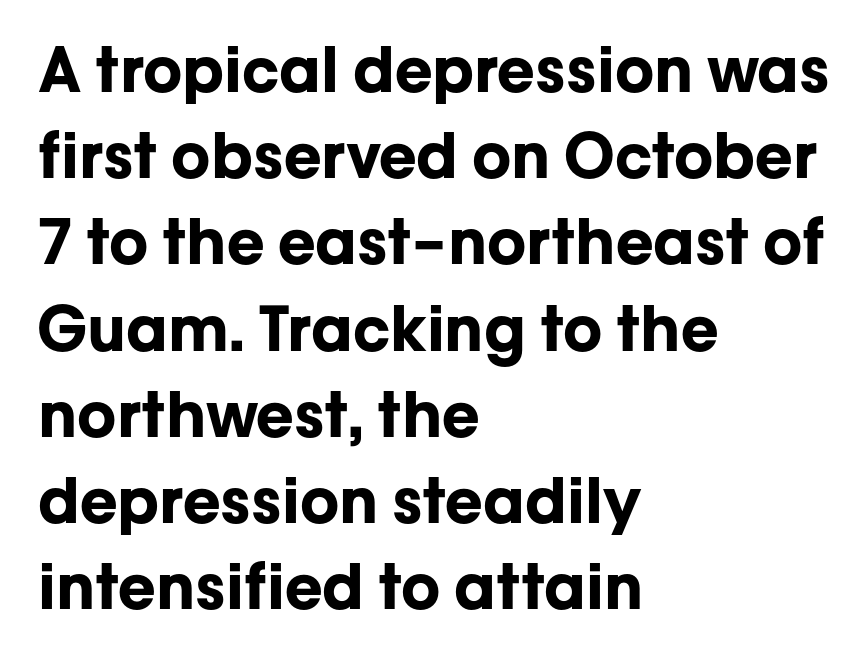
The image shows 62 px bold sans-serif type, upright; set left-aligned, normal line spacing (1.39x), normal letter spacing, not underlined; low stroke contrast and a medium x-height.
